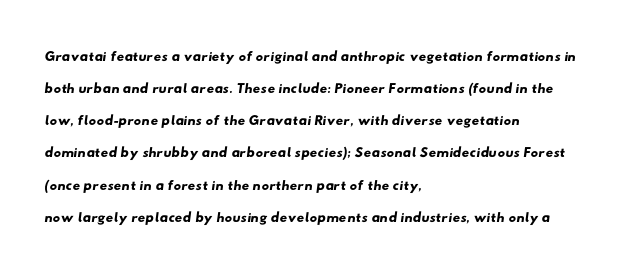
{"underline": "no", "align": "left", "line_spacing": "normal", "line_spacing_ratio": 1.53, "letter_spacing": "normal", "letter_spacing_em": 0.0, "glyph_px": 21}
